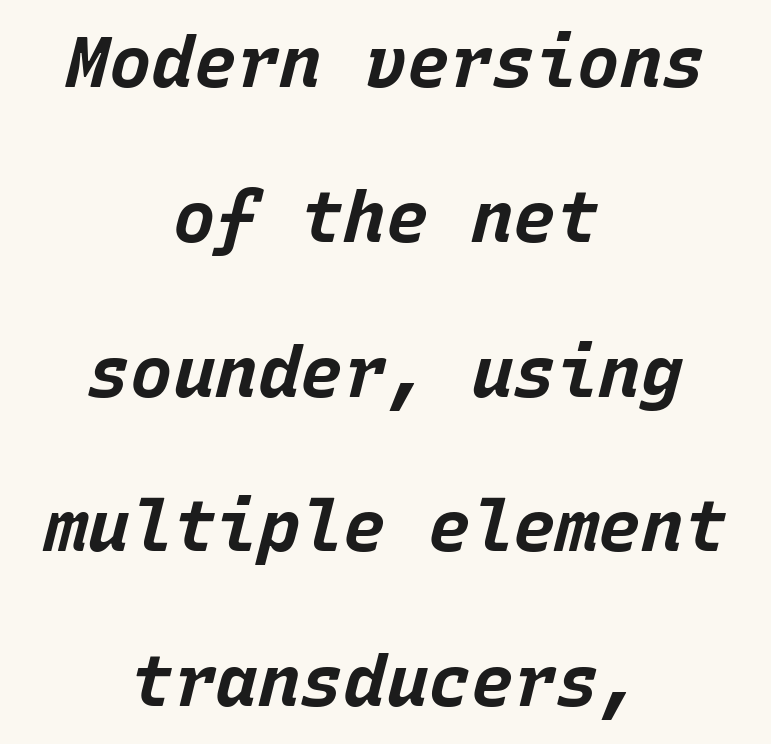
Layout note: lines centered. Standard letterfit; no display-style spreading of the glyphs. These lines were composed using italics. Glance below the letters and you will spot only blank space. Vertical spacing — loose. You could count columns in this text — the font is strictly monospaced.
